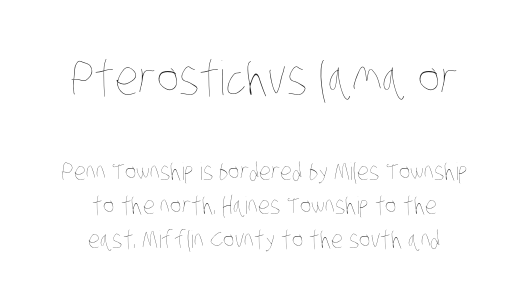
Q: Is the text bold? A: No.
Q: Is the text underlined? A: No.
Q: How is the paragraph aligned? A: Centered.
Q: Is the spacing between letters normal or unusually wide? A: Normal.
Q: Is the spacing between lines tight, normal or loose? A: Normal.
Q: Which block of text is set in a larger size, the first (top) or the second (bottom)? A: The first (top) one.
Q: Width (condensed, normal, or wide)? A: Condensed.
Q: Stroke contrast? A: Low.
Q: x-height? A: Large.
Q: Monospaced? A: No.
